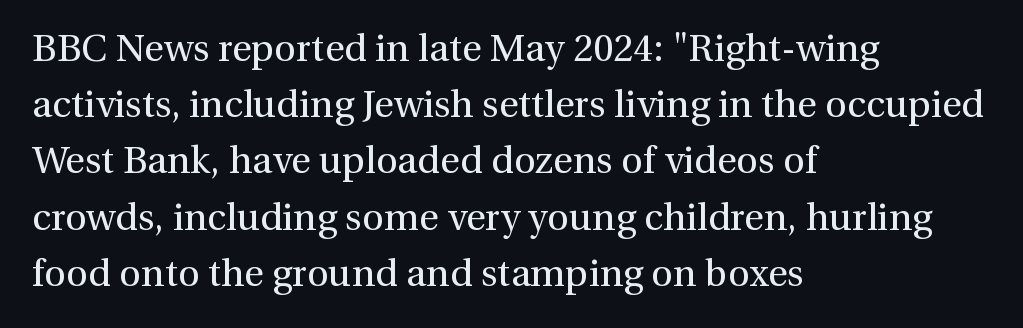
A roman cut, with each character standing at attention. Rows of type keep a routine distance in the vertical direction. These lines are rendered in a variable-pitch font. Clear beneath every line of the passage.
